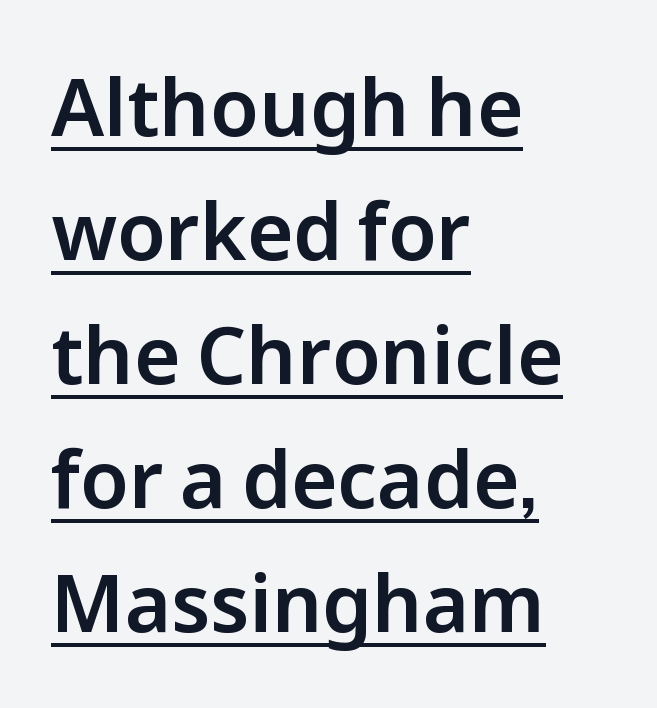
{"serif": "no", "italic": "no", "width": "normal", "stroke_contrast": "low", "x_height": "medium", "monospaced": "no", "underline": "yes", "align": "left", "line_spacing": "normal", "line_spacing_ratio": 1.57, "letter_spacing": "normal", "letter_spacing_em": 0.0, "glyph_px": 79}
